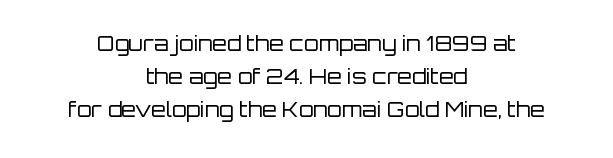
The image shows 21 px text type, upright; set centered, normal line spacing (1.57x), normal letter spacing, not underlined.
